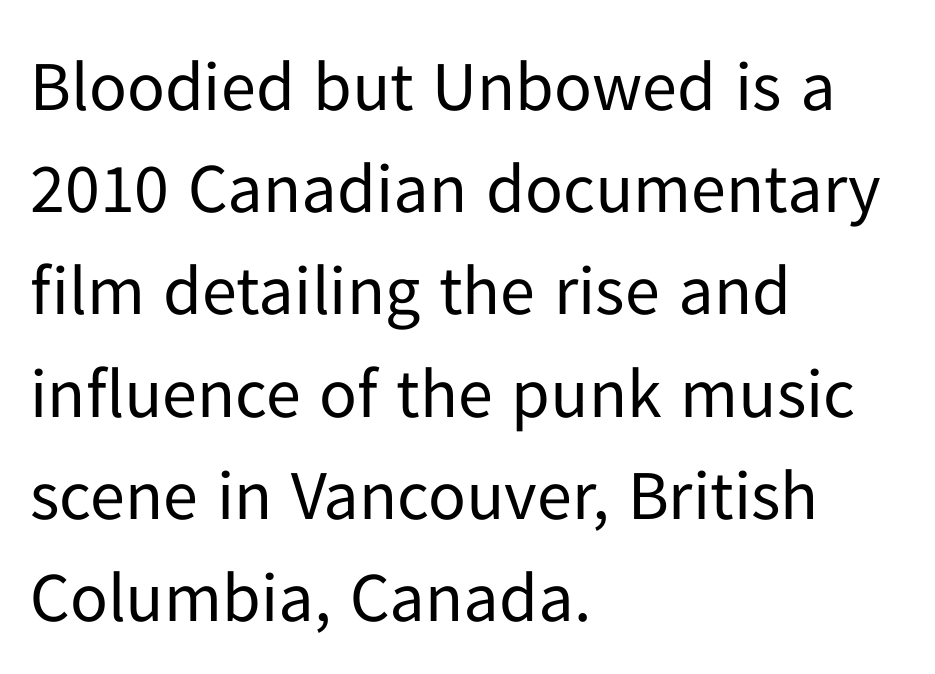
{"serif": "no", "italic": "no", "bold": "no", "weight": "regular", "width": "normal", "stroke_contrast": "low", "x_height": "medium", "monospaced": "no", "underline": "no", "align": "left", "line_spacing": "normal", "line_spacing_ratio": 1.46, "letter_spacing": "normal", "letter_spacing_em": 0.0, "glyph_px": 70}
